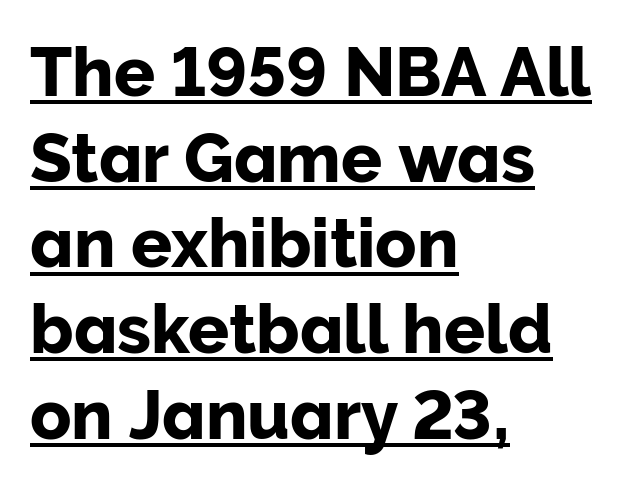
Q: Is the text italic (slanted)? A: No, it is upright.
Q: Is the typeface a serif or a sans-serif typeface? A: Sans-serif.
Q: Is the text underlined? A: Yes.
Q: How is the paragraph aligned? A: Left-aligned.
Q: Is the spacing between letters normal or unusually wide? A: Normal.
Q: Is the spacing between lines tight, normal or loose? A: Normal.
Q: Width (condensed, normal, or wide)? A: Normal.
Q: Stroke contrast? A: Low.
Q: x-height? A: Medium.
Q: Monospaced? A: No.
